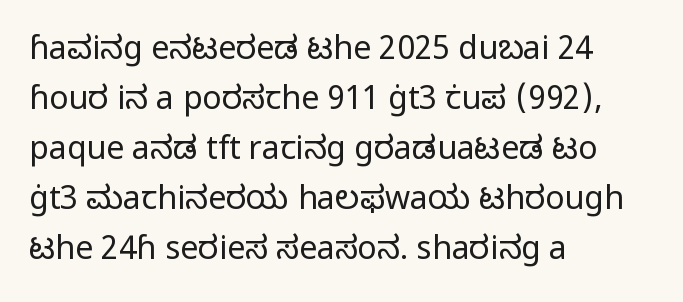
The image shows 32 px regular-weight sans-serif type, upright; set left-aligned, normal line spacing (1.56x), normal letter spacing, not underlined; low stroke contrast and a medium x-height.
